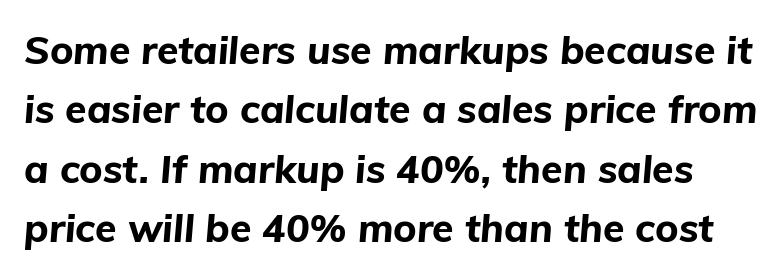
Every character sits at an angle, as italics do. Has an underline been added? It has not. Standard letterfit; no display-style spreading of the glyphs. Character widths vary here, with narrow letters taking less room than wide ones. Emphasis by weight is at full strength: bold. Reading down the column, the eye jumps a familiar distance to each next line.
